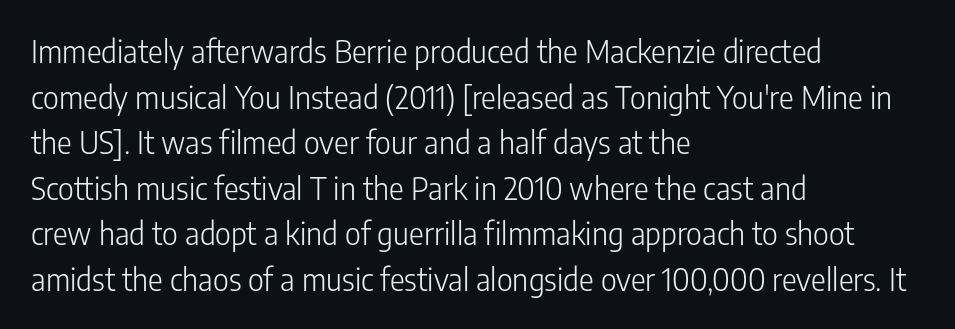
Q: Is the text bold? A: No.
Q: Is the text italic (slanted)? A: No, it is upright.
Q: Is the typeface a serif or a sans-serif typeface? A: Sans-serif.
Q: Is the text underlined? A: No.
Q: How is the paragraph aligned? A: Left-aligned.
Q: Is the spacing between letters normal or unusually wide? A: Normal.
Q: Is the spacing between lines tight, normal or loose? A: Normal.
Q: Width (condensed, normal, or wide)? A: Condensed.
Q: Stroke contrast? A: Low.
Q: x-height? A: Medium.
Q: Monospaced? A: No.
